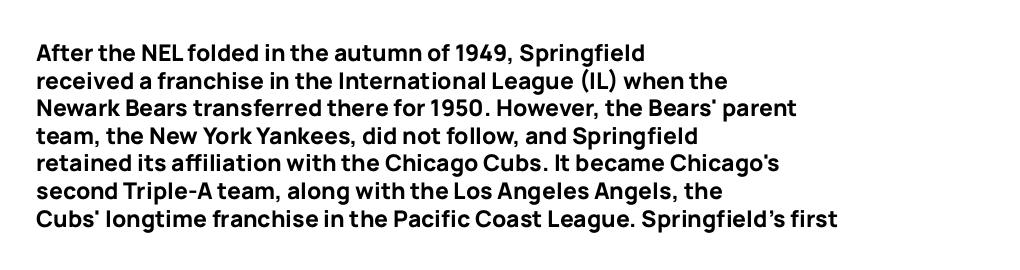
Q: Is the text bold? A: Yes.
Q: Is the text italic (slanted)? A: No, it is upright.
Q: Is the text underlined? A: No.
Q: How is the paragraph aligned? A: Left-aligned.
Q: Is the spacing between letters normal or unusually wide? A: Normal.
